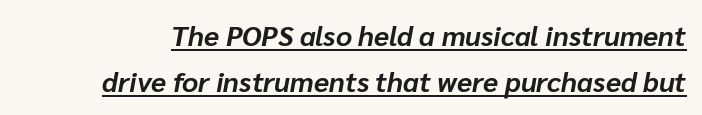
Set as a true bold cut, around the 700 mark. The letters advance in unequal steps, a hallmark of proportional type. Does the leading feel generous? No, just average. Notice how the stems are inclined rather than vertical — that's the hallmark of italics. What decoration does the sample have? An underline.
